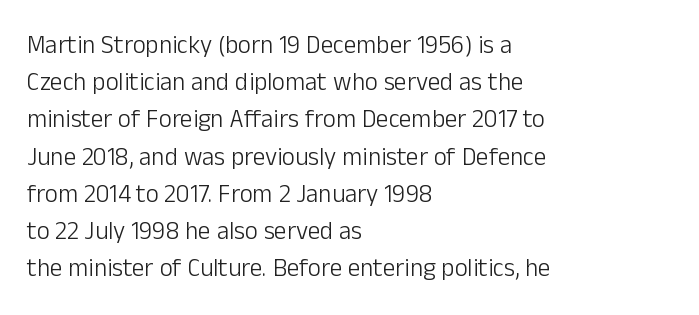
{"italic": "no", "bold": "no", "underline": "no", "align": "left", "line_spacing": "normal", "line_spacing_ratio": 1.49, "letter_spacing": "normal", "letter_spacing_em": 0.0, "glyph_px": 25}
